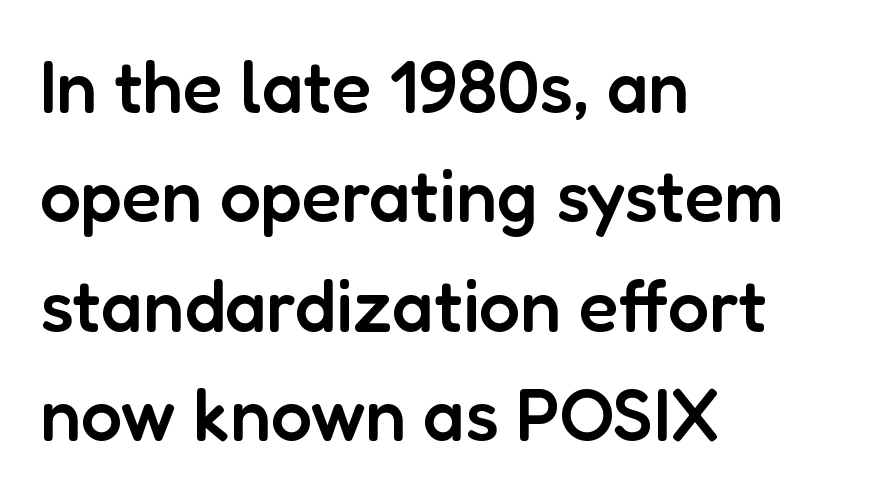
{"serif": "no", "italic": "no", "bold": "semi", "weight": "semibold", "width": "normal", "stroke_contrast": "low", "x_height": "medium", "monospaced": "no", "underline": "no", "align": "left", "line_spacing": "normal", "line_spacing_ratio": 1.5, "letter_spacing": "normal", "letter_spacing_em": 0.0, "glyph_px": 73}
